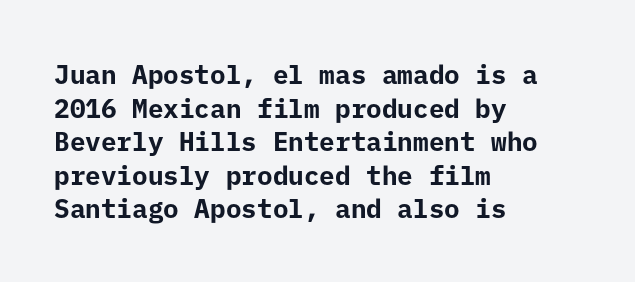
{"italic": "no", "bold": "yes", "underline": "no", "align": "left", "line_spacing": "normal", "line_spacing_ratio": 1.29, "letter_spacing": "normal", "letter_spacing_em": 0.0, "glyph_px": 26}
